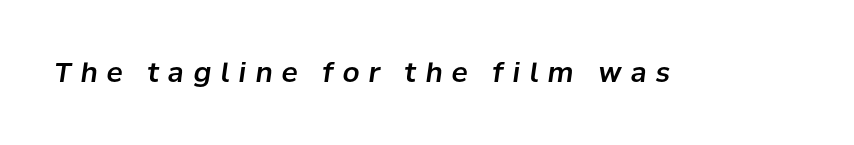
You could only call the tracking loose — the letters float apart. Slant detected: the letters are inclined. Letters rest on an invisible, unmarked baseline.
